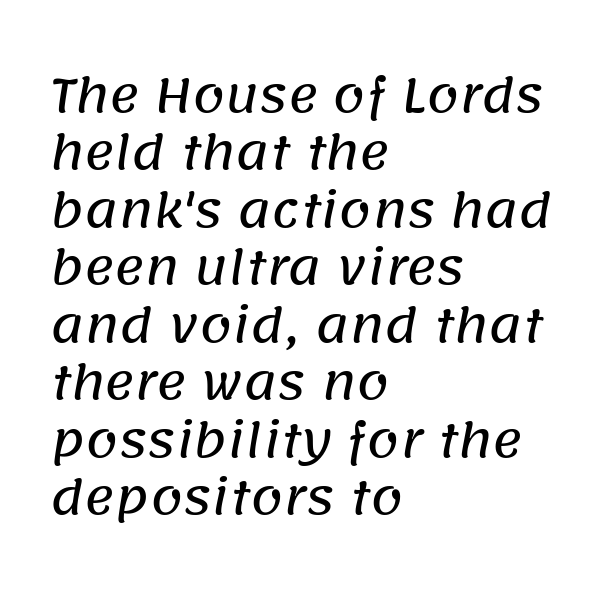
Bare-footed words on every line. How would I describe the line gaps? Plain and ordinary. Is this a fixed-width face? No — the glyphs have proportional, varying widths. Where is the straight margin? On the left.
